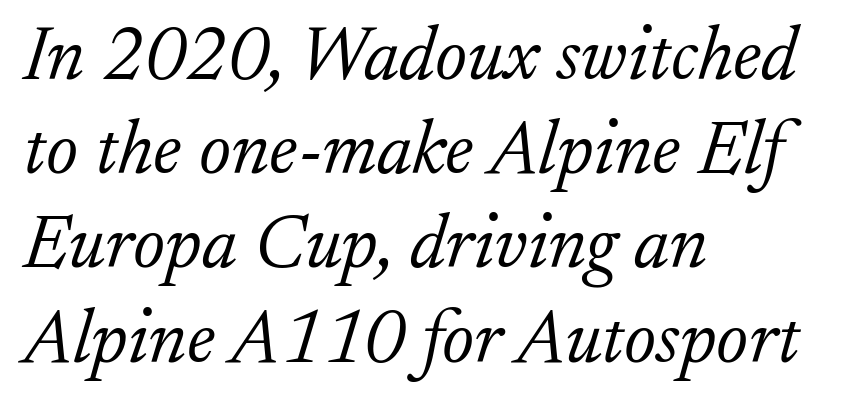
The image shows 76 px light serif type, italic (leaning right); set left-aligned, line spacing 1.24x, normal letter spacing, not underlined; low stroke contrast and a small x-height.
